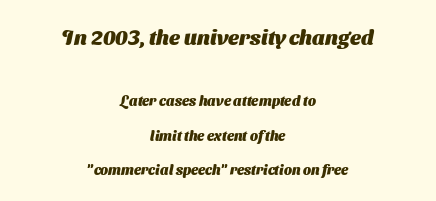
Q: Is the text bold? A: Yes.
Q: Is the text underlined? A: No.
Q: How is the paragraph aligned? A: Centered.
Q: Is the spacing between letters normal or unusually wide? A: Normal.
Q: Is the spacing between lines tight, normal or loose? A: Loose.
Q: Which block of text is set in a larger size, the first (top) or the second (bottom)? A: The first (top) one.
